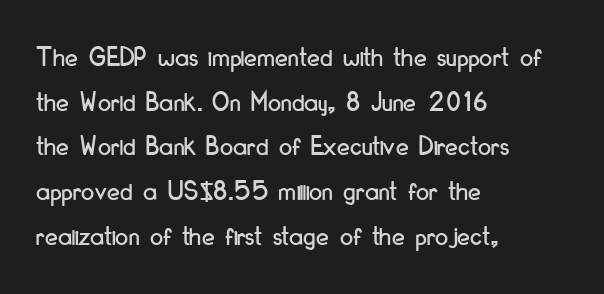
The image shows 29 px condensed sans-serif type, upright; set left-aligned, normal line spacing (1.54x), normal letter spacing, not underlined; low stroke contrast and a small x-height.
